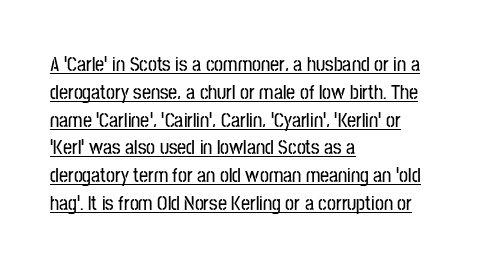
The type is set solid horizontally, with unmodified tracking. The type sits square on the baseline with zero lean. Descenders here cross a horizontal rule under the line. These lines stack with their left ends in a neat column. Evenly set lines give the paragraph a standard silhouette.
